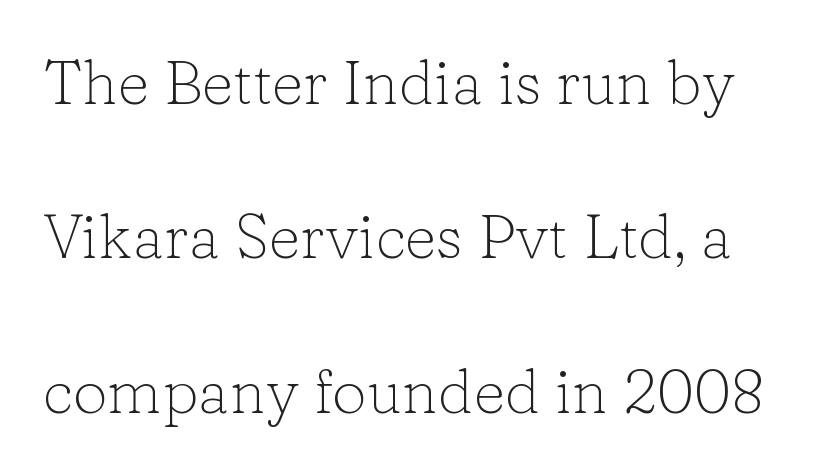
The image shows 62 px light serif type, upright; set loose line spacing (2.49x), normal letter spacing, not underlined; low stroke contrast and a medium x-height.
